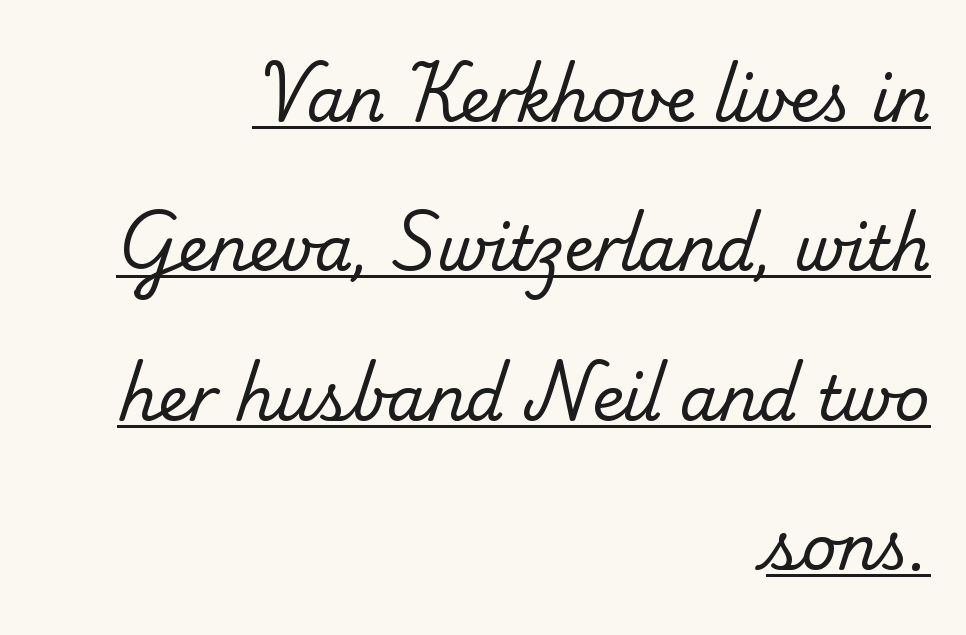
The image shows 61 px regular-weight serif type; set right-aligned, loose line spacing (2.45x), normal letter spacing, underlined; low stroke contrast and a small x-height.
